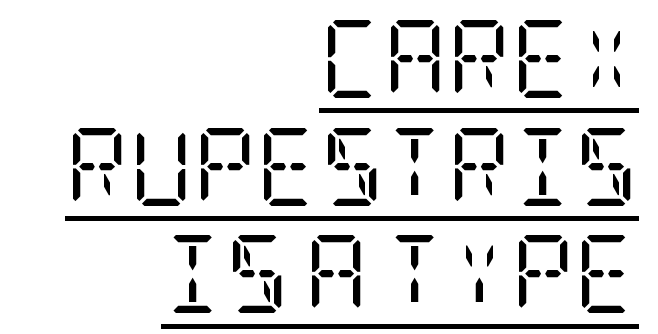
The image shows 78 px regular-weight, condensed serif type, upright; set right-aligned, normal line spacing (1.38x), normal letter spacing, underlined; low stroke contrast and a large x-height.
